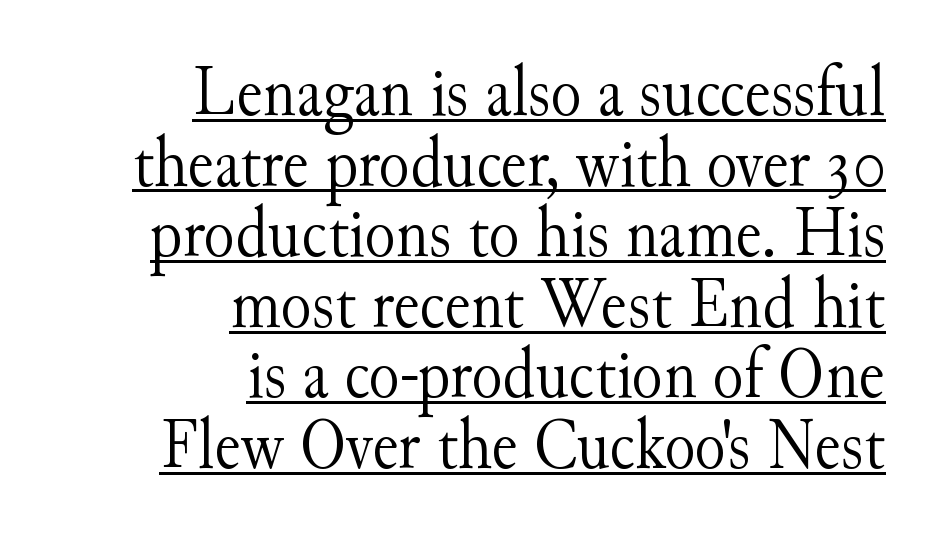
Is this a fixed-width face? No — the glyphs have proportional, varying widths. The passage shown is not bold in any degree. A continuous stroke trails under the words, as in a hyperlink. The specimen reads as upright at a glance. The rendering keeps characters at their native spacing.
